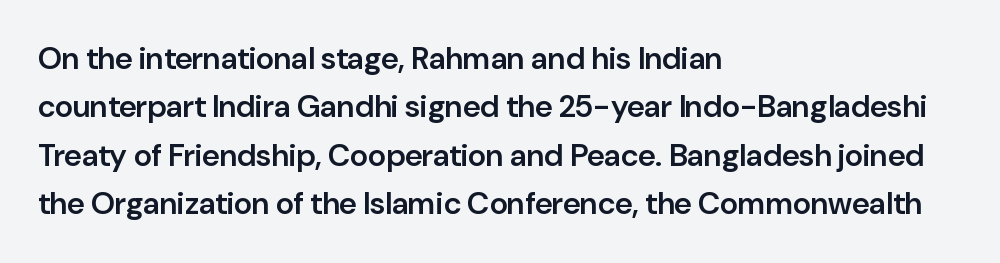
Type without underlining. The line texture is even and compact thanks to regular tracking. Interline gaps are of average width in this sample. Horizontal alignment here is leftward, the default for most running prose. Characters remain perfectly vertical along every line. These lines are composed in type without serifs.
